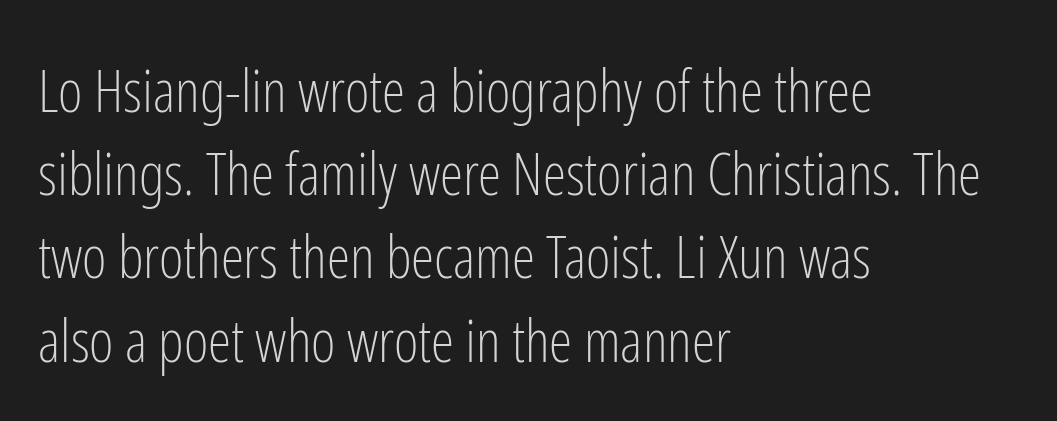
Q: Is the text bold? A: No.
Q: Is the text italic (slanted)? A: No, it is upright.
Q: Is the typeface a serif or a sans-serif typeface? A: Sans-serif.
Q: Is the text underlined? A: No.
Q: How is the paragraph aligned? A: Left-aligned.
Q: Is the spacing between letters normal or unusually wide? A: Normal.
Q: Is the spacing between lines tight, normal or loose? A: Normal.
Q: Width (condensed, normal, or wide)? A: Condensed.
Q: Stroke contrast? A: Low.
Q: x-height? A: Medium.
Q: Monospaced? A: No.
